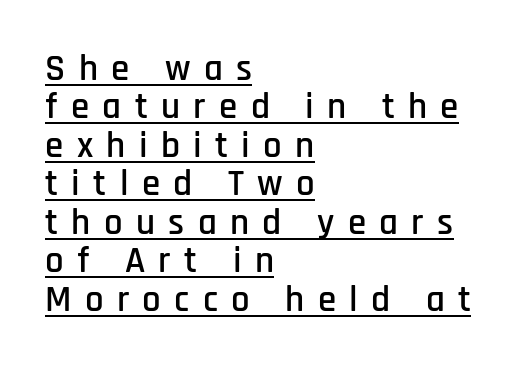
Notice how the passage keeps a crisp vertical edge on the left only. When letters stand straight like this, we call the style roman or upright. The passage shown has open, widely tracked lettering throughout. The face used here is proportionally spaced, like ordinary book or web type.
